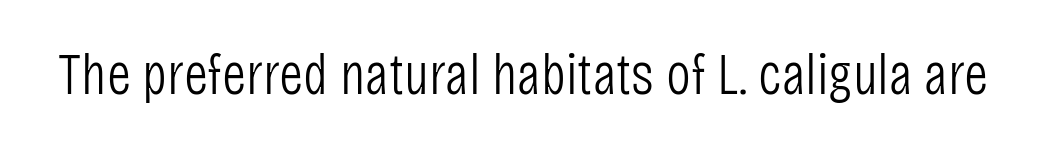
This sample uses a sans-serif face. Unlike italic type, these characters show no tilt at all. Heaviness? Minimal to ordinary, like unemphasized prose. Has an underline been added? It has not. Students, note that the glyphs here touch the page at normal intervals. The rendering uses natural spacing where letterforms have individual widths.
